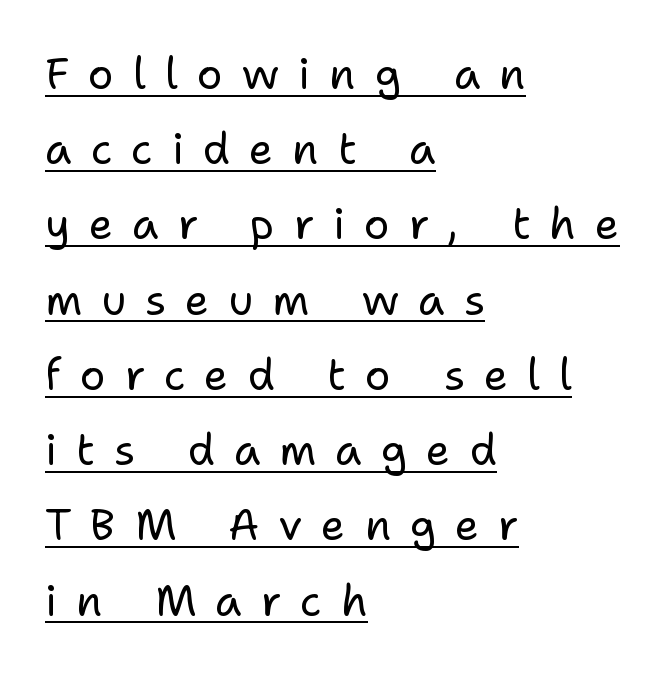
The image shows 43 px regular-weight sans-serif type, upright; set left-aligned, line spacing 1.75x, unusually wide letter spacing (+0.44 em), underlined; low stroke contrast and a medium x-height.
